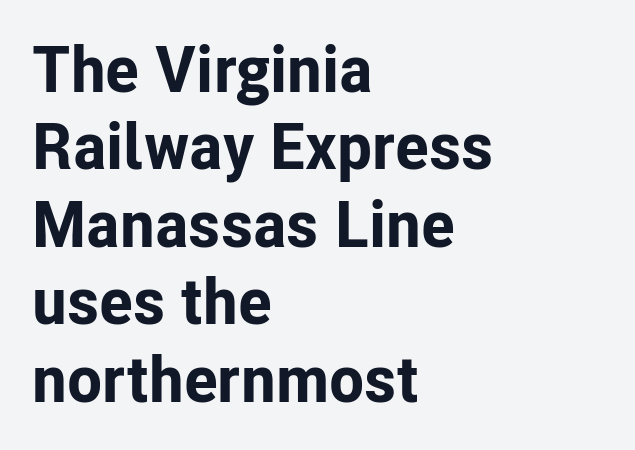
Examine the stroke ends and you'll find no serifs. Designer's note — italics off, roman on. Rule under the text: the space is simply empty. The rendering uses natural spacing where letterforms have individual widths. This is heavy type, rendered in bold.
